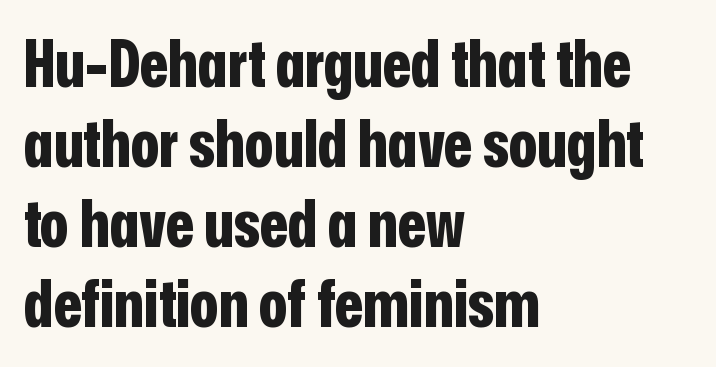
This sample has the flowing, uneven cadence of proportional lettering. Typesetter's note: full bold, strokes at maximum text heaviness. Posture: vertical. Note: no serifs on the glyphs. Short and long lines alike share a common starting point at left.
